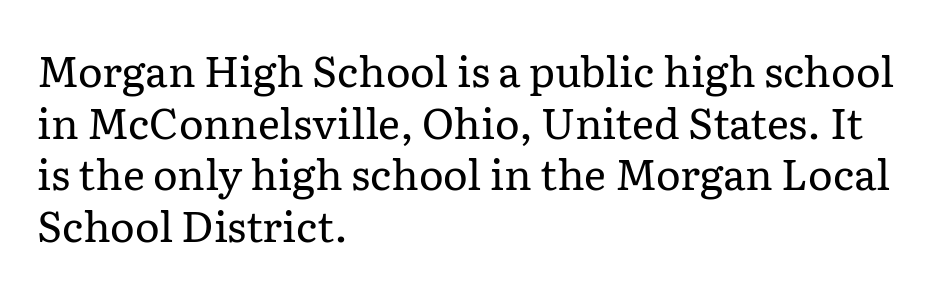
The image shows 42 px regular-weight serif type, upright; set left-aligned, line spacing 1.23x, normal letter spacing, not underlined; low stroke contrast and a medium x-height.
